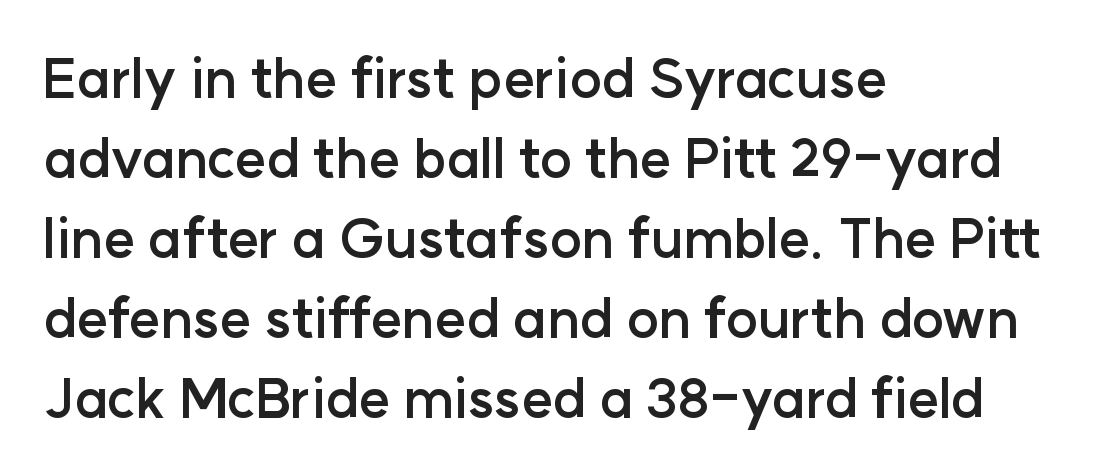
Q: Is the text bold? A: Yes.
Q: Is the text italic (slanted)? A: No, it is upright.
Q: Is the typeface a serif or a sans-serif typeface? A: Sans-serif.
Q: Is the text underlined? A: No.
Q: How is the paragraph aligned? A: Left-aligned.
Q: Is the spacing between letters normal or unusually wide? A: Normal.
Q: Is the spacing between lines tight, normal or loose? A: Normal.
Q: Width (condensed, normal, or wide)? A: Normal.
Q: Stroke contrast? A: Low.
Q: x-height? A: Medium.
Q: Monospaced? A: No.
